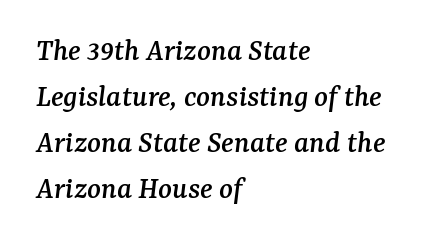
Q: Is the text italic (slanted)? A: Yes, it leans right by about 7 degrees.
Q: Is the typeface a serif or a sans-serif typeface? A: Serif.
Q: Is the text underlined? A: No.
Q: How is the paragraph aligned? A: Left-aligned.
Q: Is the spacing between letters normal or unusually wide? A: Normal.
Q: Is the spacing between lines tight, normal or loose? A: Normal.
Q: Width (condensed, normal, or wide)? A: Normal.
Q: Stroke contrast? A: Medium.
Q: x-height? A: Medium.
Q: Monospaced? A: No.
